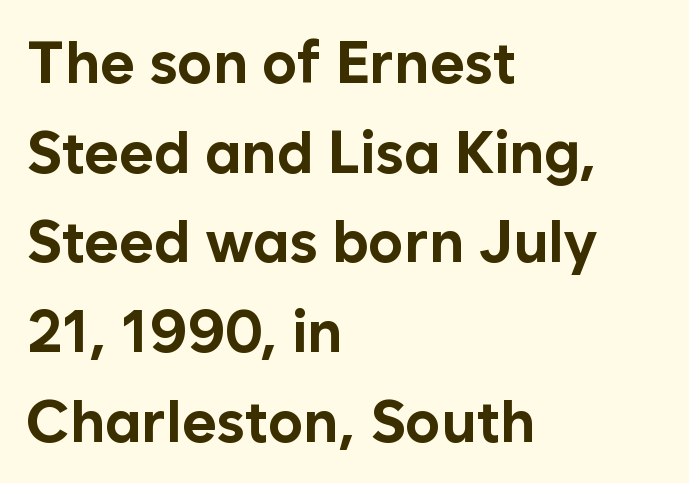
Nothing unusual about the tracking: characters are spaced as the font intends. Pretty heavy lettering here — definitely bold. It's the straight-up-and-down kind of type. Stroke terminals: plain, sans-serif. Casual observation: everything's shoved over to the left.
